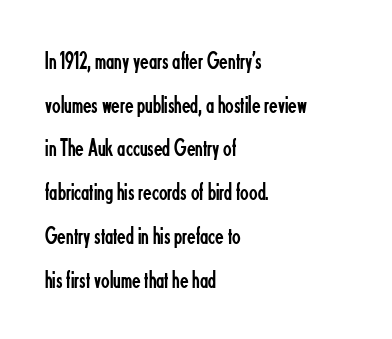
{"italic": "no", "bold": "no", "underline": "no", "align": "left", "line_spacing_ratio": 1.75, "letter_spacing": "normal", "letter_spacing_em": 0.0, "glyph_px": 25}
